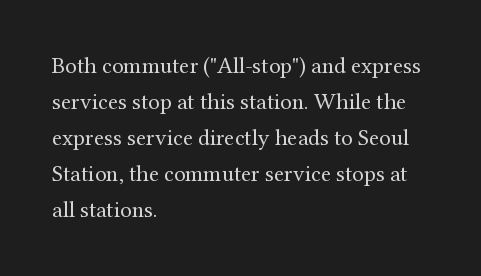
{"italic": "no", "bold": "no", "underline": "no", "align": "left", "line_spacing": "normal", "line_spacing_ratio": 1.57, "letter_spacing": "normal", "letter_spacing_em": 0.0, "glyph_px": 23}
